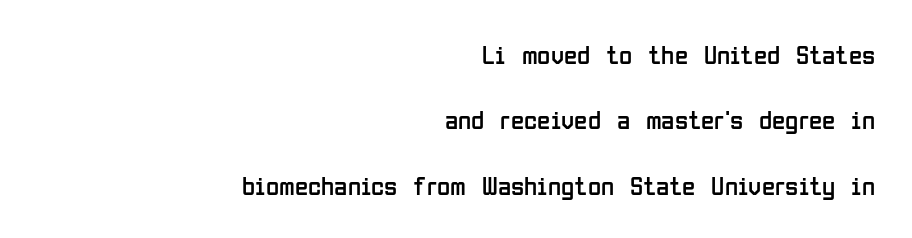
Q: Is the text bold? A: No.
Q: Is the text italic (slanted)? A: No, it is upright.
Q: Is the text underlined? A: No.
Q: How is the paragraph aligned? A: Right-aligned.
Q: Is the spacing between letters normal or unusually wide? A: Normal.
Q: Is the spacing between lines tight, normal or loose? A: Loose.
